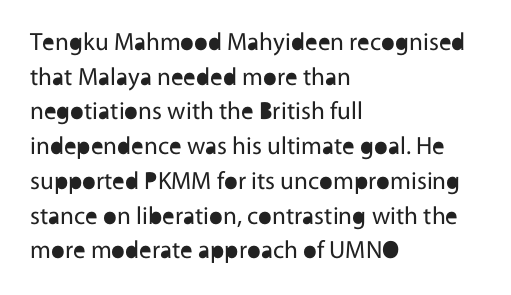
Q: Is the text bold? A: No.
Q: Is the text italic (slanted)? A: No, it is upright.
Q: Is the text underlined? A: No.
Q: How is the paragraph aligned? A: Left-aligned.
Q: Is the spacing between letters normal or unusually wide? A: Normal.
Q: Is the spacing between lines tight, normal or loose? A: Normal.
